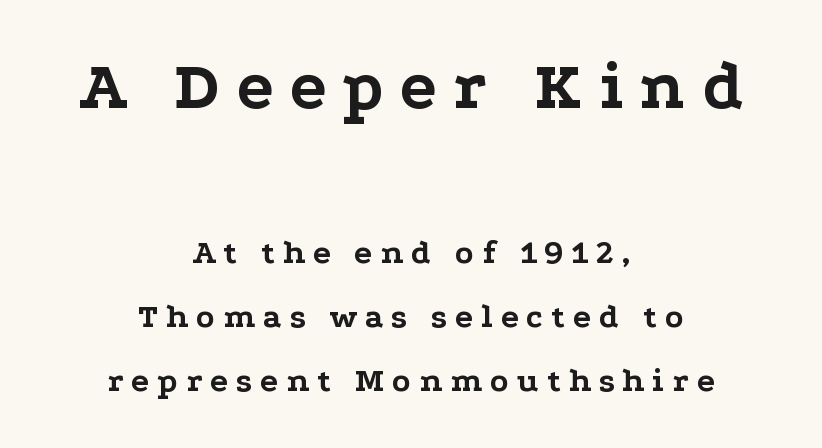
The tracking reads as deliberately expanded to a designer's eye. These lines are rendered in a variable-pitch font. Large over small — that's the arrangement of the two blocks here. Check where the strokes stop: tiny serifs finish them off.
